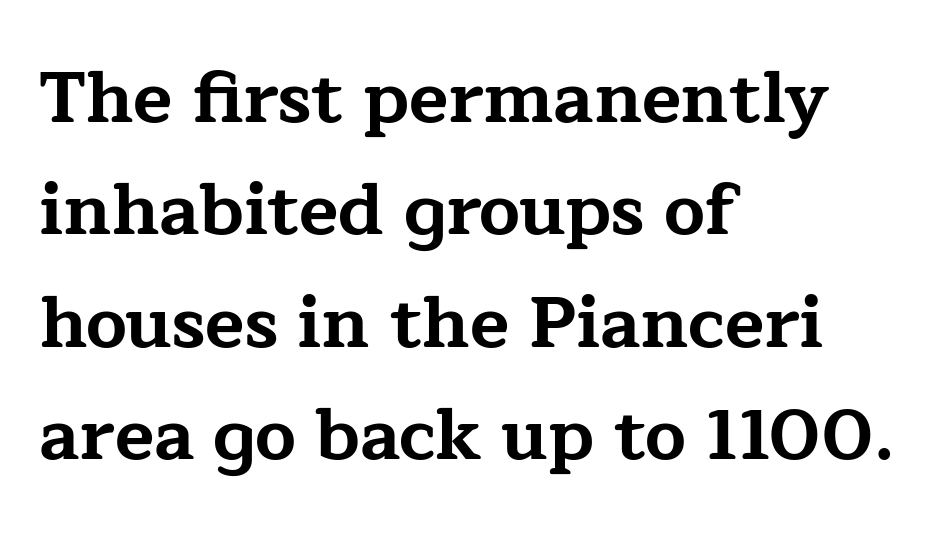
Heft: maximum for text — a bold. You can tell from the footed stems that serif type was used. Posture: straight, roman, zero tilt. The vertical gap from one line to the next is medium.
